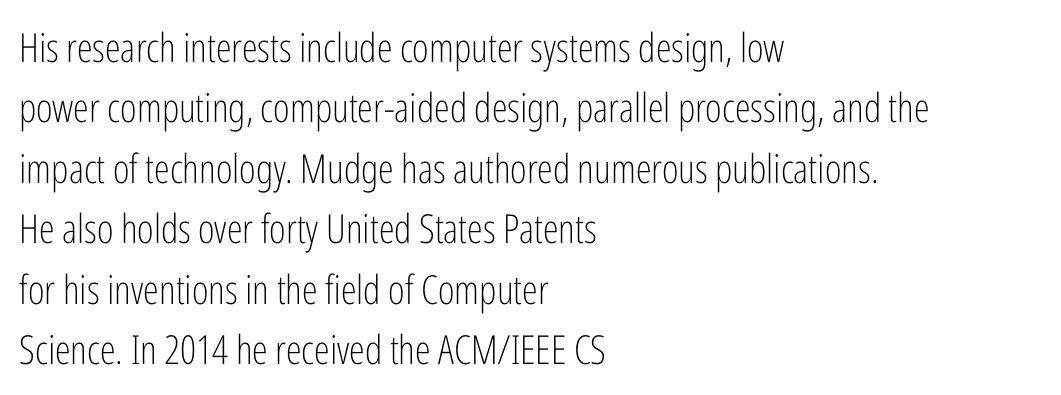
A typesetter would label this face a sans. Stems here are at most as thick as an everyday book face. Posture: vertical. A clean baseline with only descenders dipping below it. Normally led — the rows are evenly, conventionally spaced. Tracking here is standard; glyphs follow each other at the usual distance.
